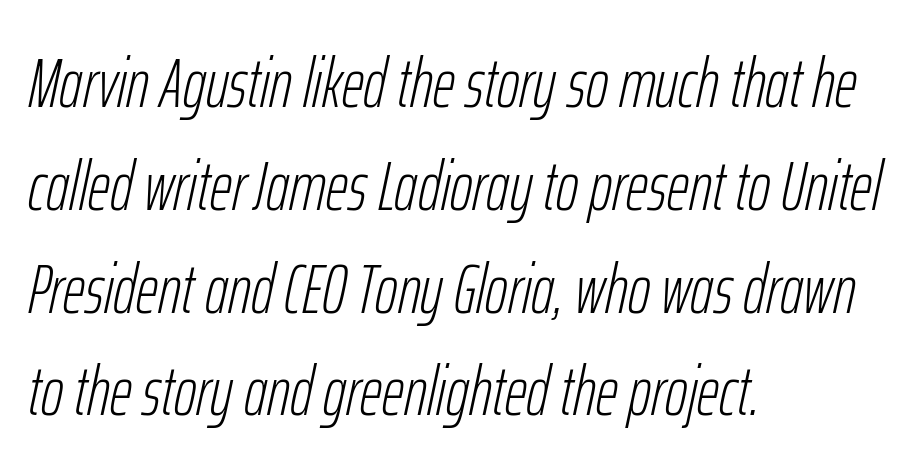
{"italic": "yes", "lean": "right", "slant_degrees": 12, "bold": "no", "weight": "light", "width": "condensed", "stroke_contrast": "low", "x_height": "medium", "monospaced": "no", "underline": "no", "align": "left", "line_spacing": "normal", "line_spacing_ratio": 1.49, "letter_spacing": "normal", "letter_spacing_em": 0.0, "glyph_px": 69}
